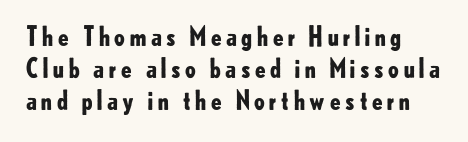
{"italic": "no", "bold": "yes", "underline": "no", "line_spacing_ratio": 1.24, "glyph_px": 26}
